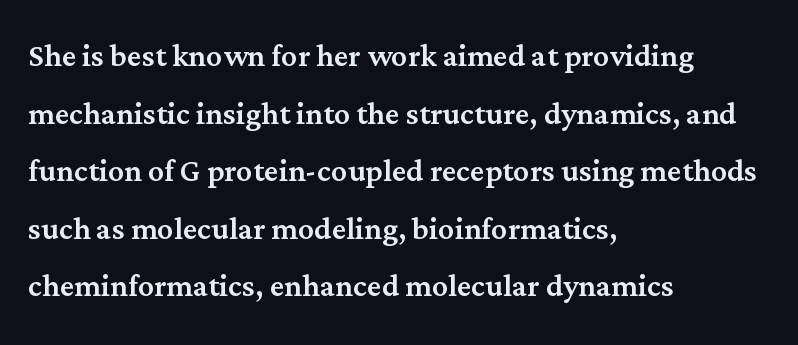
In CSS terms this would be text-align: left. These lines are rendered in a variable-pitch font. The baseline area is clear. The designer left line spacing at the default. This rendering employs a face with finishing strokes, i.e., a serif.
